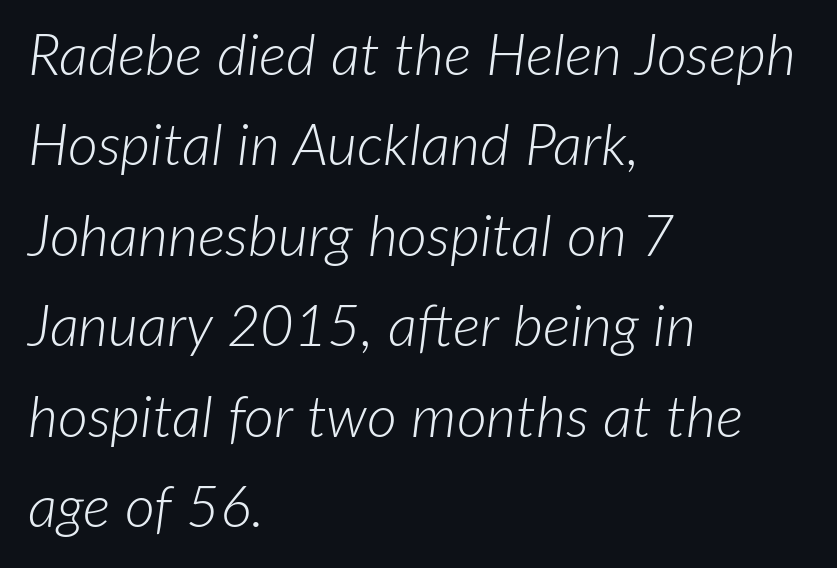
Underline: absent. The cut favours lightness, reaching ordinary text weight at its darkest. Each letter keeps its own natural width here, so spacing adapts to shape. Whoever set this chose a conventional vertical rhythm. How are the letters spaced? Ordinarily, with no added tracking. The passage shown leans; its letterforms are oblique.
